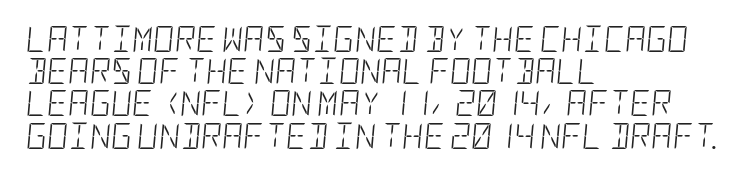
The image shows 26 px text type, italic (leaning right); set left-aligned, line spacing 1.24x, normal letter spacing, not underlined.
